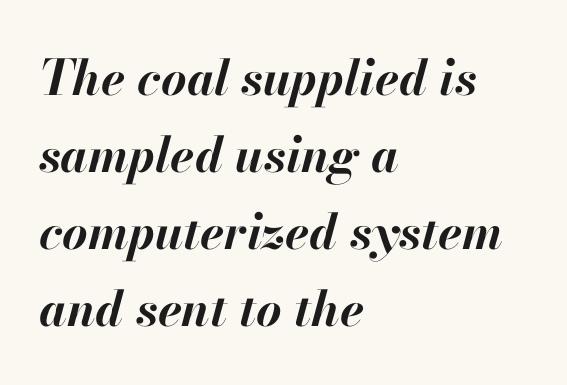
Q: Is the text bold? A: Yes.
Q: Is the text italic (slanted)? A: Yes, it leans right by about 13 degrees.
Q: Is the text underlined? A: No.
Q: How is the paragraph aligned? A: Left-aligned.
Q: Is the spacing between letters normal or unusually wide? A: Normal.
Q: Is the spacing between lines tight, normal or loose? A: Normal.
Q: Width (condensed, normal, or wide)? A: Normal.
Q: Stroke contrast? A: High.
Q: x-height? A: Small.
Q: Monospaced? A: No.
